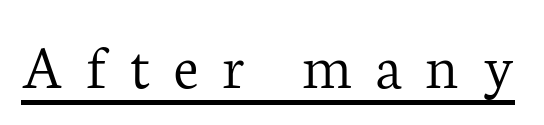
Q: Is the text bold? A: No.
Q: Is the text italic (slanted)? A: No, it is upright.
Q: Is the typeface a serif or a sans-serif typeface? A: Serif.
Q: Is the text underlined? A: Yes.
Q: Is the spacing between letters normal or unusually wide? A: Unusually wide.
Q: Width (condensed, normal, or wide)? A: Normal.
Q: Stroke contrast? A: Low.
Q: x-height? A: Medium.
Q: Monospaced? A: No.
